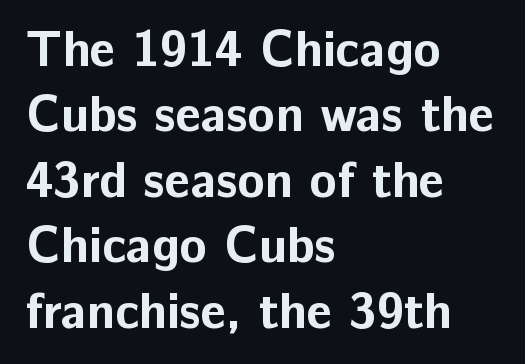
The image shows 50 px bold sans-serif type, upright; set left-aligned, normal line spacing (1.31x), normal letter spacing, not underlined; low stroke contrast and a medium x-height.
